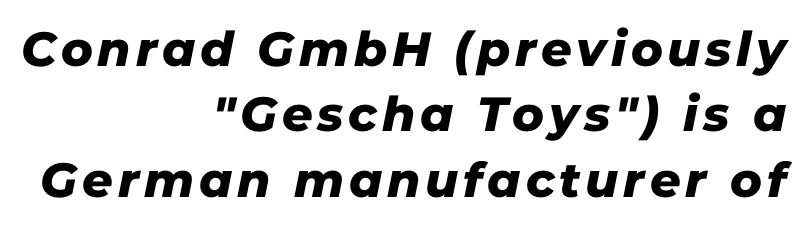
{"serif": "no", "width": "normal", "stroke_contrast": "low", "x_height": "medium", "monospaced": "no", "underline": "no", "align": "right", "line_spacing": "normal", "line_spacing_ratio": 1.36, "glyph_px": 48}
